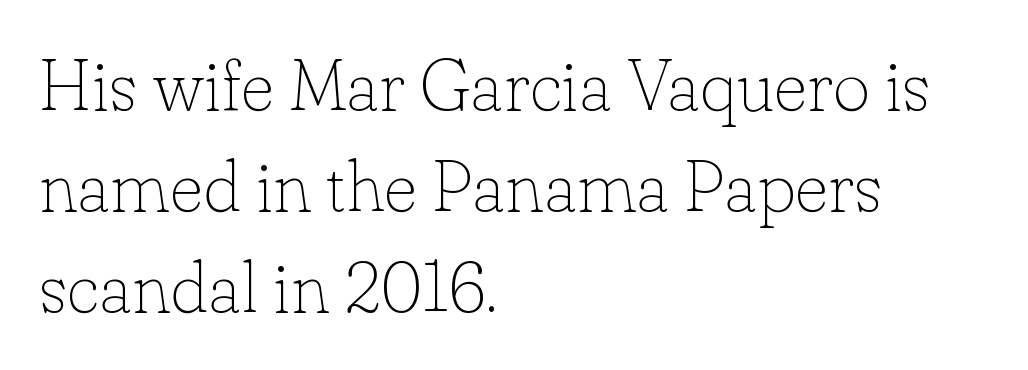
The image shows 72 px thin serif type, upright; set left-aligned, normal line spacing (1.4x), normal letter spacing, not underlined; low stroke contrast and a small x-height.
